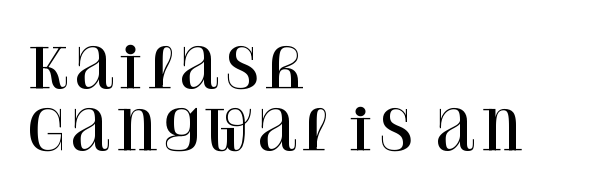
Q: Is the text italic (slanted)? A: No, it is upright.
Q: Is the typeface a serif or a sans-serif typeface? A: Serif.
Q: Is the text underlined? A: No.
Q: How is the paragraph aligned? A: Left-aligned.
Q: Is the spacing between letters normal or unusually wide? A: Normal.
Q: Is the spacing between lines tight, normal or loose? A: Tight.
Q: Width (condensed, normal, or wide)? A: Normal.
Q: Stroke contrast? A: High.
Q: x-height? A: Large.
Q: Monospaced? A: No.
